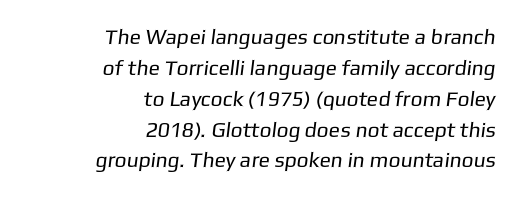
Tracking here is standard; glyphs follow each other at the usual distance. Just letters on the line, the space beneath them empty. The designer left line spacing at the default. Stroke mass is kept to a normal reading level or below. Visually the block forms a straight wall on the right and a jagged coastline on the left.
